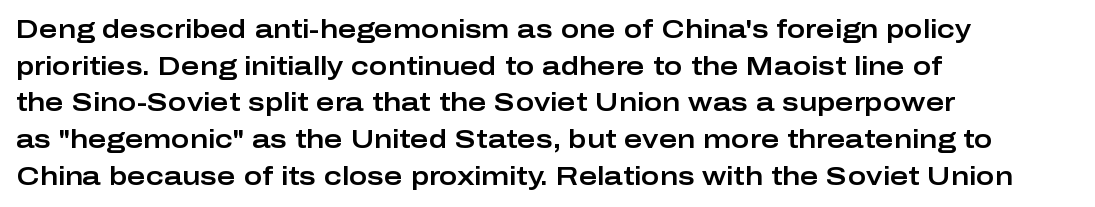
The letters stand straight up with perfectly vertical stems. The tracking reads as untouched default to a designer's eye. Vertical spacing — default. All the whitespace from short lines collects on the right. Bare-footed words on every line.
